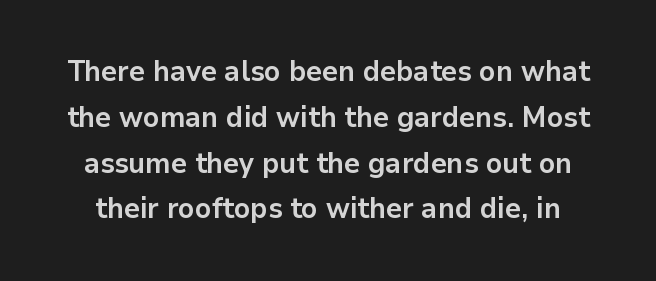
Q: Is the text bold? A: Yes.
Q: Is the text italic (slanted)? A: No, it is upright.
Q: Is the typeface a serif or a sans-serif typeface? A: Sans-serif.
Q: Is the text underlined? A: No.
Q: Is the spacing between letters normal or unusually wide? A: Normal.
Q: Is the spacing between lines tight, normal or loose? A: Normal.
Q: Width (condensed, normal, or wide)? A: Normal.
Q: Stroke contrast? A: Low.
Q: x-height? A: Medium.
Q: Monospaced? A: No.
